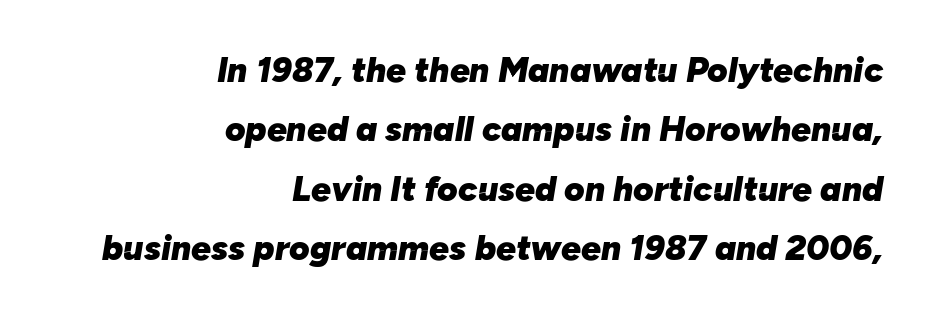
The image shows 35 px heavy type, italic (leaning right); set right-aligned, normal line spacing (1.7x), normal letter spacing, not underlined; low stroke contrast and a medium x-height.
